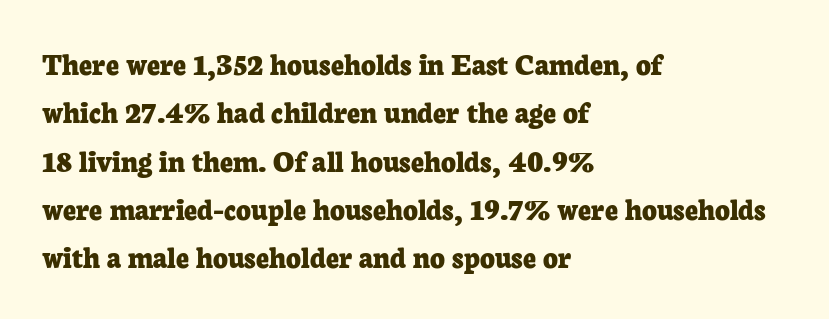
Ordinary non-slanted type is in use. Caption: standard tracking, unaltered. Line spacing here is normal. Plain, unruled lines of type. Is this a sans? No — the strokes have serifs.
